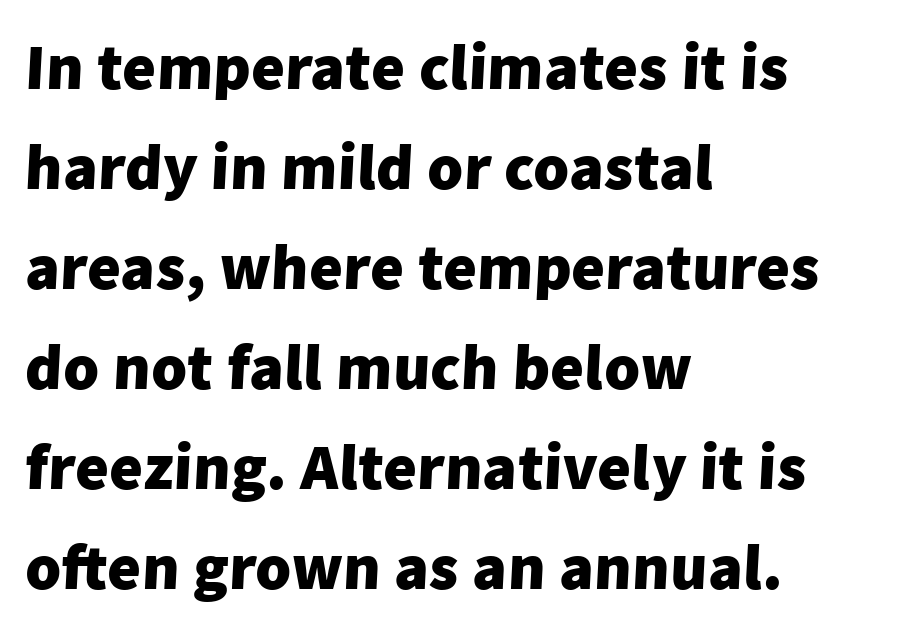
The image shows 65 px heavy sans-serif type; set left-aligned, normal line spacing (1.54x), normal letter spacing, not underlined; low stroke contrast and a medium x-height.
